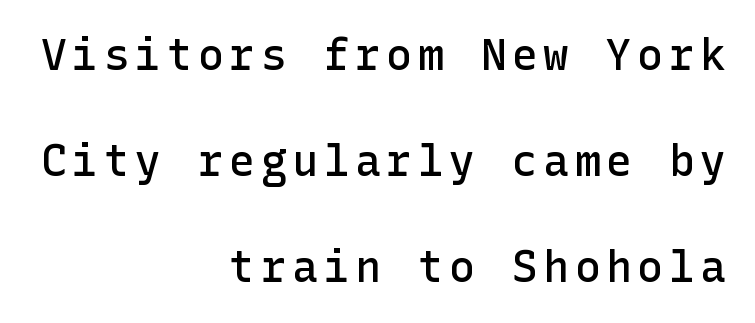
The image shows 43 px semibold sans-serif type, upright; set right-aligned, loose line spacing (2.47x), not underlined; low stroke contrast and a medium x-height.
